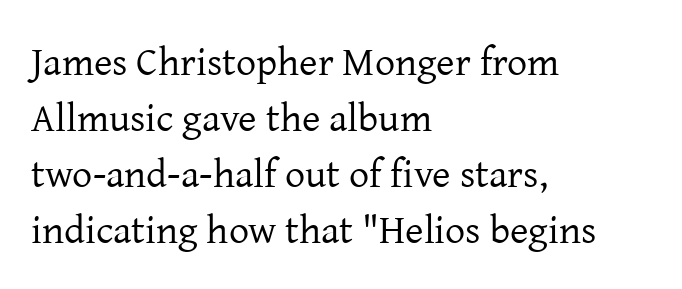
The rendering keeps characters at their native spacing. Whoever set this chose a conventional vertical rhythm. Unlike a clean sans, this face finishes its strokes with serifs. The specimen reads as upright at a glance.
